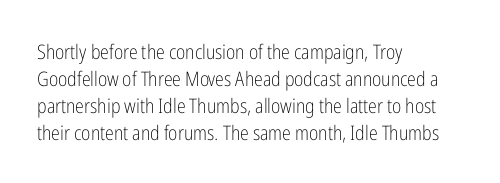
The image shows 20 px text type, upright; set left-aligned, normal line spacing (1.35x), normal letter spacing, not underlined.
